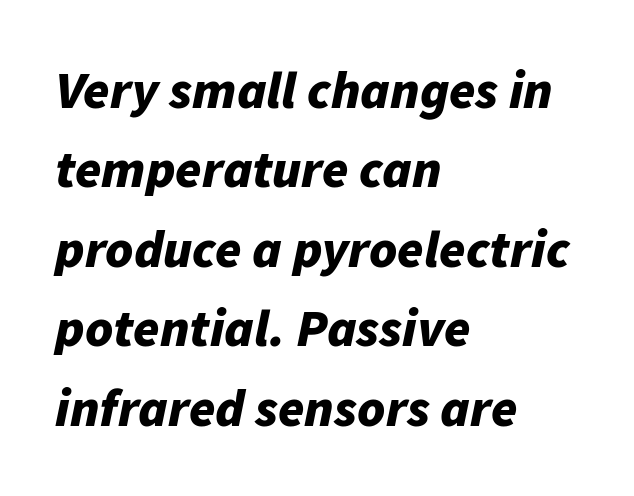
Q: Is the text bold? A: Yes.
Q: Is the text italic (slanted)? A: Yes, it leans right by about 11 degrees.
Q: Is the text underlined? A: No.
Q: How is the paragraph aligned? A: Left-aligned.
Q: Is the spacing between letters normal or unusually wide? A: Normal.
Q: Is the spacing between lines tight, normal or loose? A: Normal.
Q: Width (condensed, normal, or wide)? A: Normal.
Q: Stroke contrast? A: Low.
Q: x-height? A: Medium.
Q: Monospaced? A: No.
